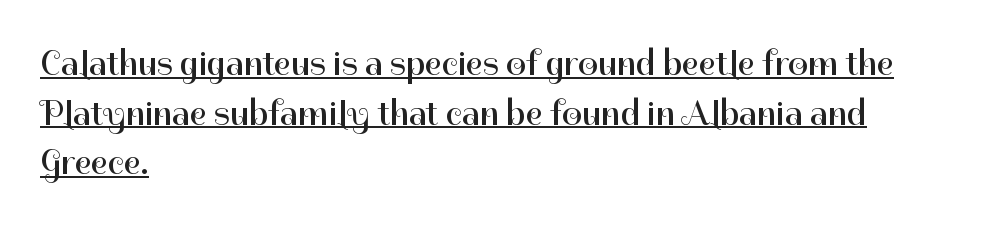
Layout note: lines flush left. The letters stand upright; this is a roman face. Stroke terminals: plain, sans-serif. Caption: lettering with a line underneath. In terms of leading, this rendering sits right in the middle. Stroke mass is kept to a normal reading level or below.
